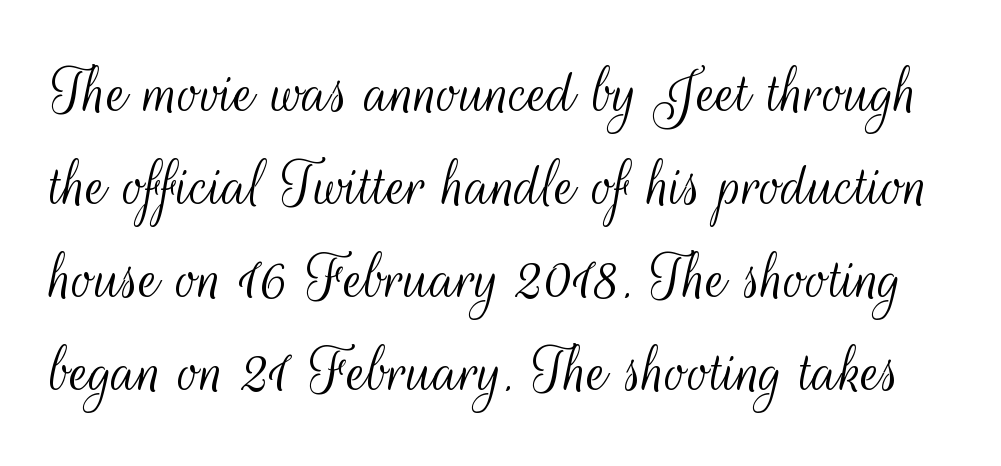
Q: Is the text bold? A: No.
Q: Is the text italic (slanted)? A: Yes.
Q: Is the typeface a serif or a sans-serif typeface? A: Sans-serif.
Q: Is the text underlined? A: No.
Q: Is the spacing between letters normal or unusually wide? A: Normal.
Q: Is the spacing between lines tight, normal or loose? A: Normal.
Q: Width (condensed, normal, or wide)? A: Condensed.
Q: Stroke contrast? A: Medium.
Q: x-height? A: Small.
Q: Monospaced? A: No.
